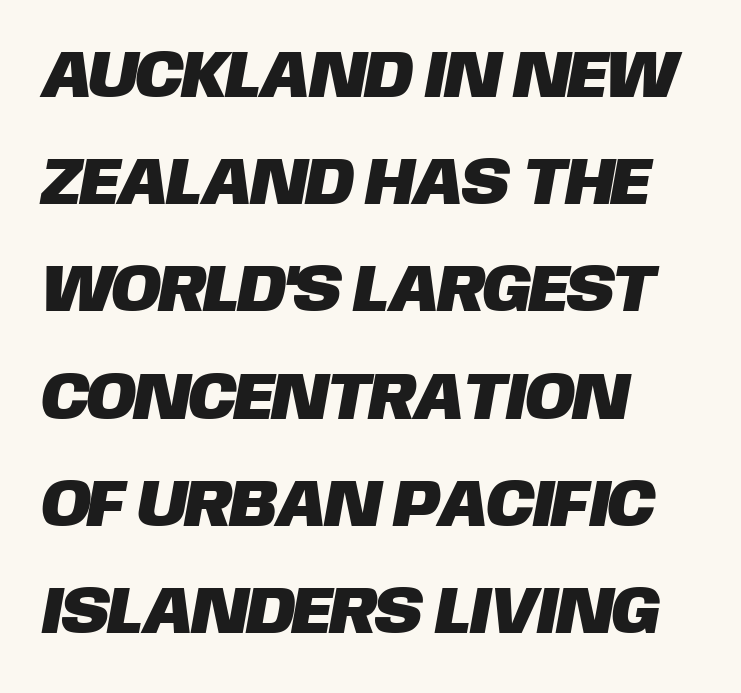
The image shows 67 px sans-serif type; set left-aligned, normal line spacing (1.6x), normal letter spacing, not underlined; low stroke contrast and a large x-height.
